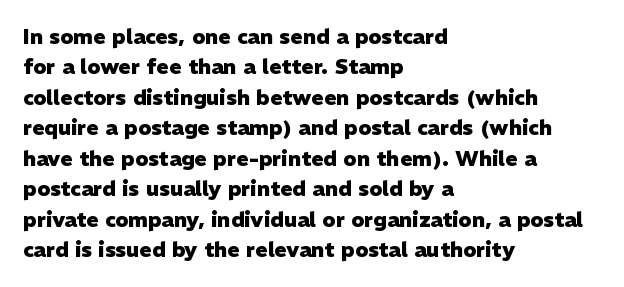
Notice how the stems are strictly vertical — no italics here. These words are printed bold, with thick strokes throughout. Leading: standard. You could call the tracking neutral — neither tight nor loose. The rendering anchors every line to the left-hand side. The words here are not underlined.
